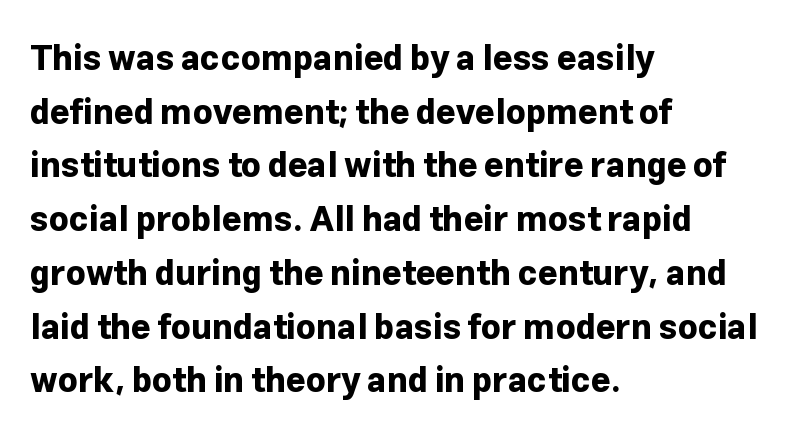
{"serif": "no", "italic": "no", "bold": "yes", "weight": "bold", "width": "normal", "stroke_contrast": "low", "x_height": "medium", "monospaced": "no", "underline": "no", "align": "left", "line_spacing": "normal", "line_spacing_ratio": 1.58, "letter_spacing": "normal", "letter_spacing_em": 0.0, "glyph_px": 34}
